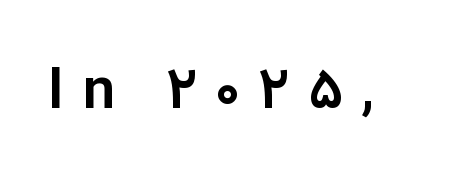
Honestly, the letter spacing is so wide it's the main thing you notice. This sample has the flowing, uneven cadence of proportional lettering. The baseline area is clear. The designer went with a sans here, leaving each stem footless.
